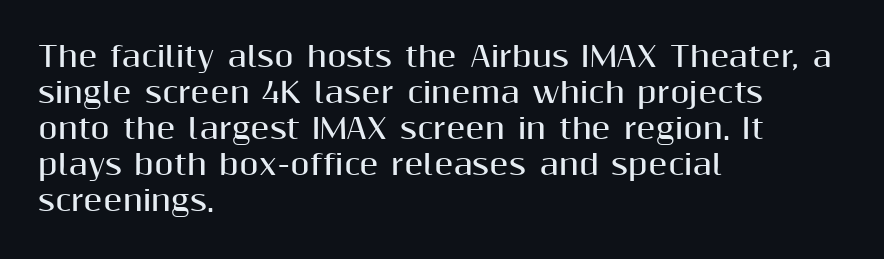
Q: Is the text bold? A: Yes.
Q: Is the text italic (slanted)? A: No, it is upright.
Q: Is the typeface a serif or a sans-serif typeface? A: Sans-serif.
Q: Is the text underlined? A: No.
Q: How is the paragraph aligned? A: Left-aligned.
Q: Is the spacing between letters normal or unusually wide? A: Normal.
Q: Is the spacing between lines tight, normal or loose? A: Normal.
Q: Width (condensed, normal, or wide)? A: Normal.
Q: Stroke contrast? A: Medium.
Q: x-height? A: Medium.
Q: Monospaced? A: No.
